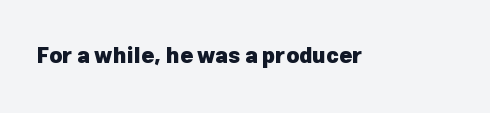
{"italic": "no", "bold": "yes", "underline": "no", "letter_spacing": "normal", "letter_spacing_em": 0.0, "glyph_px": 22}
